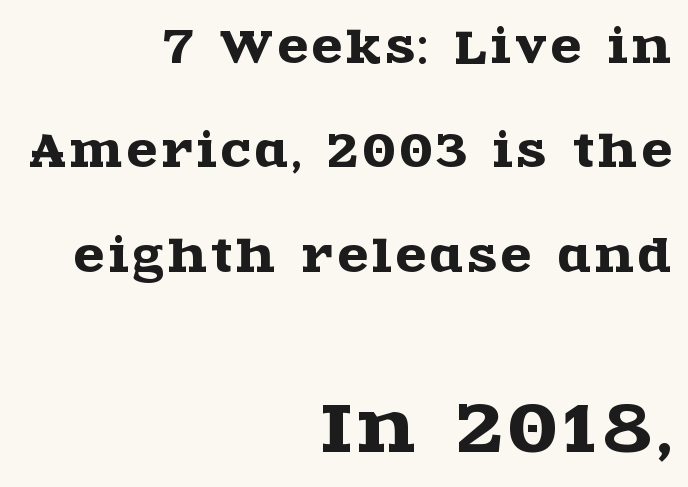
Compared with typical paragraphs, the rows here are farther apart. This sample is right-justified, so line beginnings fall wherever the words allow. The letters advance in unequal steps, a hallmark of proportional type. The baseline area is clear. The typography opts for an upright posture over an oblique one. Small tapered or slab feet sit at the stroke ends, so this counts as serif.
